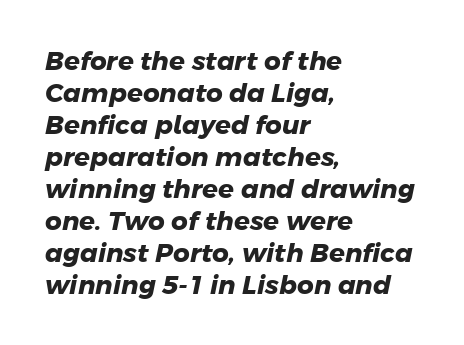
The space beneath each line is pristine and unruled. The compositor pushed each line to the left boundary. No extra tracking has been applied to these lines. Heavy, bold letterforms.
